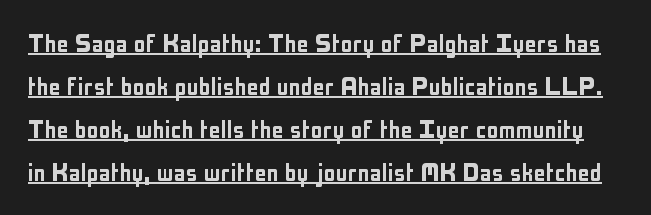
The image shows 30 px condensed sans-serif type, upright; set normal line spacing (1.43x), normal letter spacing, underlined; low stroke contrast and a medium x-height.
